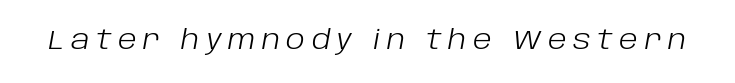
{"italic": "yes", "lean": "right", "slant_degrees": 10, "bold": "no", "underline": "no", "letter_spacing": "wide", "letter_spacing_em": 0.24, "glyph_px": 27}
